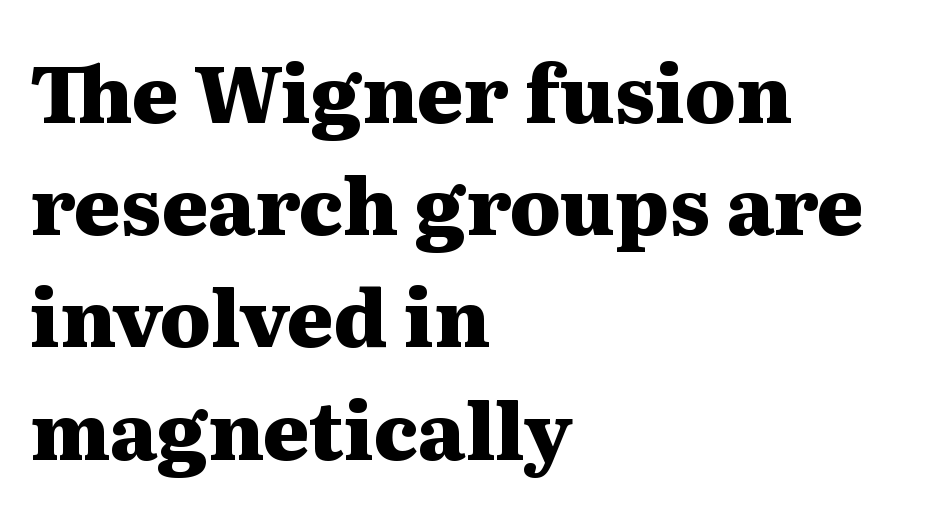
In terms of letterform style, serifs are clearly present. Compared with an ordinary text face, these strokes are far heavier — a full bold. This rendering leaves character spacing at its baseline value. Is this a fixed-width face? No — the glyphs have proportional, varying widths. Does the lettering tilt? It doesn't — this is upright.
